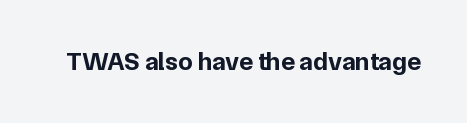
Q: Is the text bold? A: Yes.
Q: Is the text italic (slanted)? A: No, it is upright.
Q: Is the text underlined? A: No.
Q: Is the spacing between letters normal or unusually wide? A: Normal.
